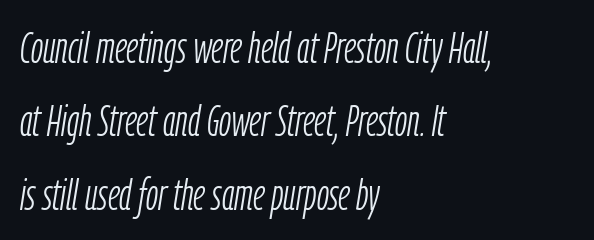
The axis of the letterforms is tilted away from vertical. These lines are rendered in a variable-pitch font. The letters look calm and open, with moderate or lighter stems. The specimen omits any rule beneath the text block's lines.
